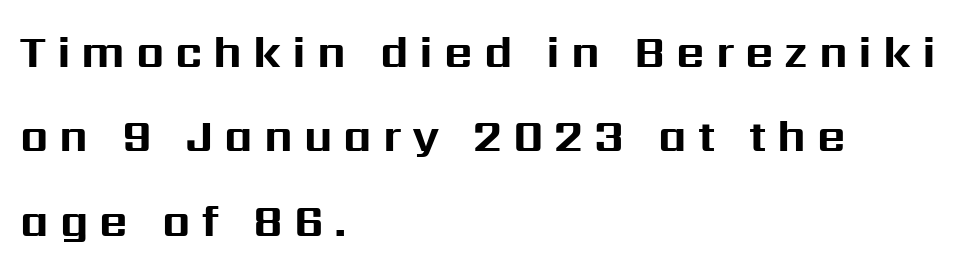
The image shows 44 px bold sans-serif type, upright; set left-aligned, loose line spacing (1.92x), unusually wide letter spacing (+0.25 em), not underlined; medium stroke contrast and a medium x-height.
